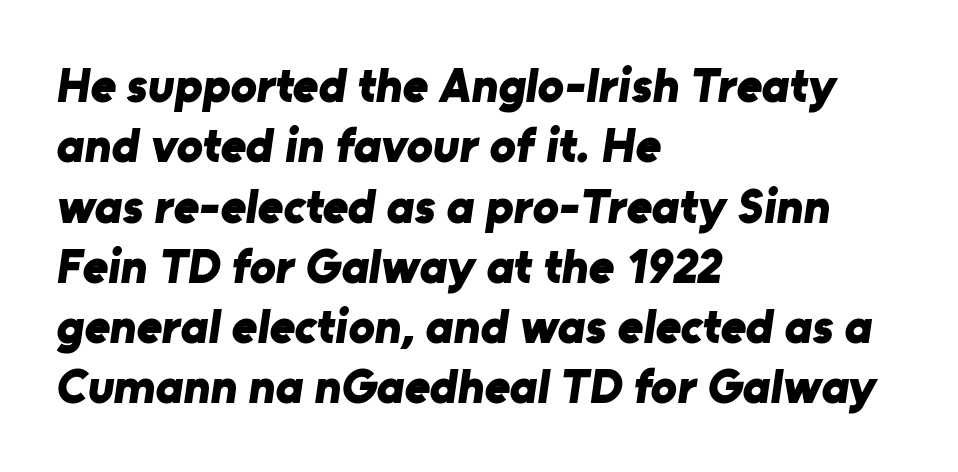
{"serif": "no", "bold": "yes", "weight": "bold", "width": "normal", "stroke_contrast": "low", "x_height": "medium", "monospaced": "no", "underline": "no", "align": "left", "line_spacing_ratio": 1.23, "letter_spacing": "normal", "letter_spacing_em": 0.0, "glyph_px": 49}
